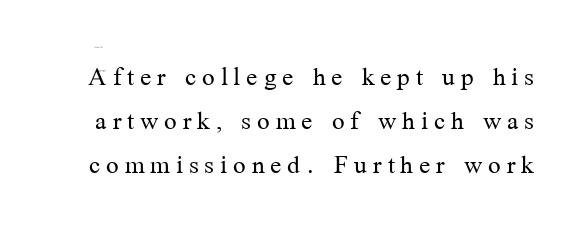
These lines are rendered in a variable-pitch font. Line spacing here is normal. Little horizontal feet cap the strokes, marking this as serif type. The specimen reads as upright at a glance. A light-to-regular cut is what we see here.
